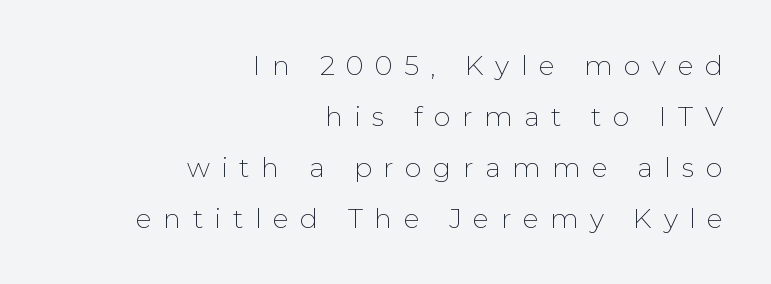
Q: Is the text bold? A: No.
Q: Is the text italic (slanted)? A: No, it is upright.
Q: Is the text underlined? A: No.
Q: How is the paragraph aligned? A: Right-aligned.
Q: Is the spacing between letters normal or unusually wide? A: Unusually wide.
